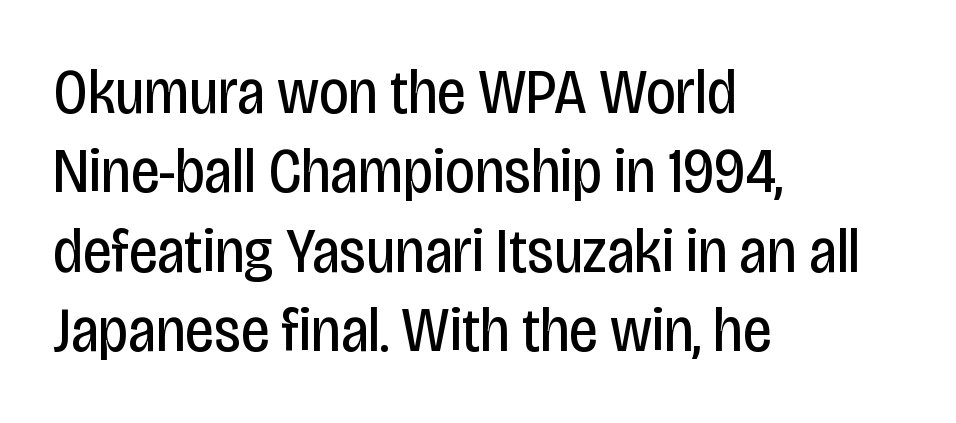
Q: Is the text bold? A: No.
Q: Is the text italic (slanted)? A: No, it is upright.
Q: Is the typeface a serif or a sans-serif typeface? A: Sans-serif.
Q: Is the text underlined? A: No.
Q: How is the paragraph aligned? A: Left-aligned.
Q: Is the spacing between letters normal or unusually wide? A: Normal.
Q: Width (condensed, normal, or wide)? A: Condensed.
Q: Stroke contrast? A: Low.
Q: x-height? A: Large.
Q: Monospaced? A: No.
